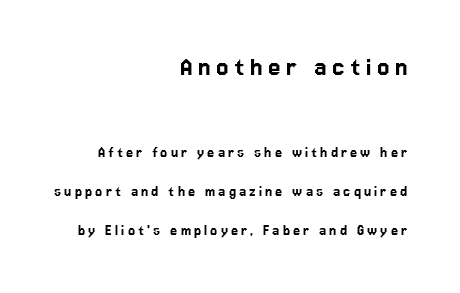
Designer's note — italics off, roman on. This block would shrink considerably if given ordinary leading; it's expanded now. Spacing verdict: proportional, widths tailored to each character. Clear beneath every line of the passage.
